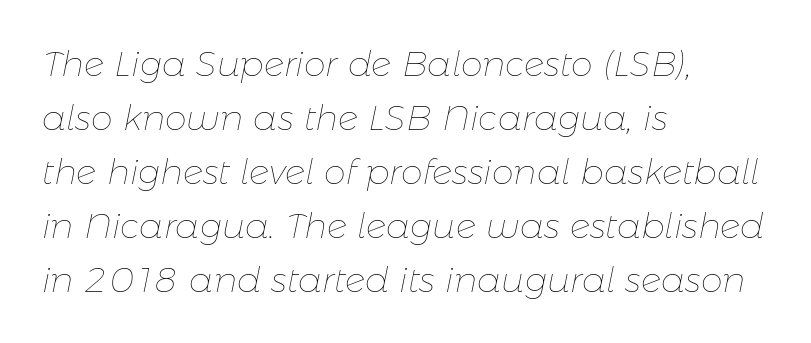
{"italic": "yes", "lean": "right", "slant_degrees": 11, "bold": "no", "weight": "thin", "width": "normal", "stroke_contrast": "low", "x_height": "medium", "monospaced": "no", "underline": "no", "align": "left", "line_spacing": "normal", "line_spacing_ratio": 1.54, "letter_spacing": "normal", "letter_spacing_em": 0.0, "glyph_px": 35}
